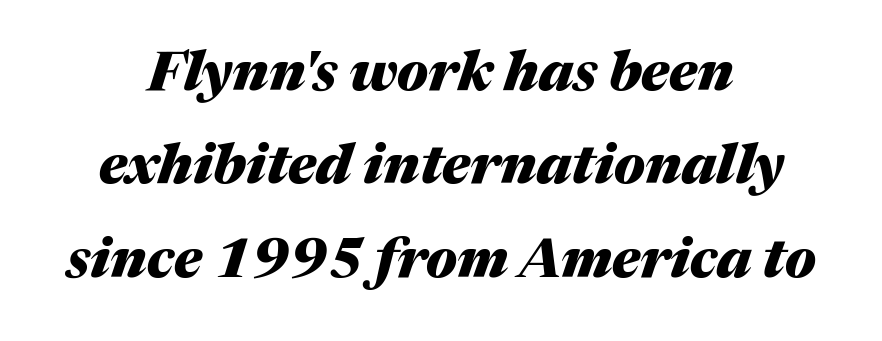
{"italic": "yes", "lean": "right", "slant_degrees": 17, "bold": "yes", "weight": "heavy", "width": "normal", "stroke_contrast": "medium", "x_height": "medium", "monospaced": "no", "underline": "no", "align": "center", "line_spacing": "normal", "line_spacing_ratio": 1.7, "letter_spacing": "normal", "letter_spacing_em": 0.0, "glyph_px": 55}
